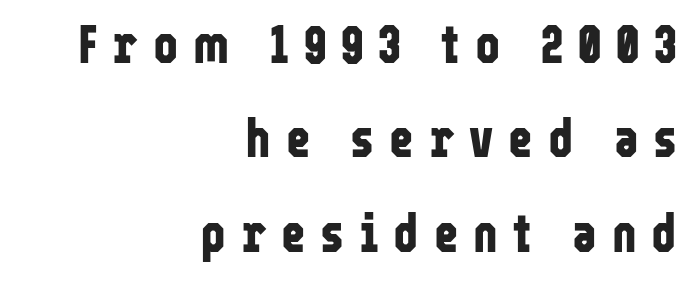
Q: Is the text bold? A: Yes.
Q: Is the text italic (slanted)? A: No, it is upright.
Q: Is the typeface a serif or a sans-serif typeface? A: Sans-serif.
Q: Is the text underlined? A: No.
Q: How is the paragraph aligned? A: Right-aligned.
Q: Is the spacing between letters normal or unusually wide? A: Unusually wide.
Q: Width (condensed, normal, or wide)? A: Condensed.
Q: Stroke contrast? A: Low.
Q: x-height? A: Medium.
Q: Monospaced? A: No.
